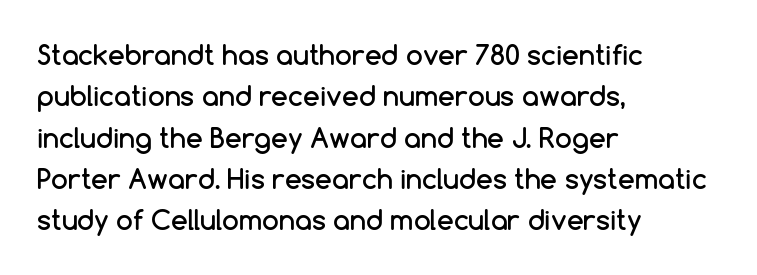
{"italic": "no", "underline": "no", "align": "left", "line_spacing": "normal", "line_spacing_ratio": 1.53, "letter_spacing": "normal", "letter_spacing_em": 0.0, "glyph_px": 27}
